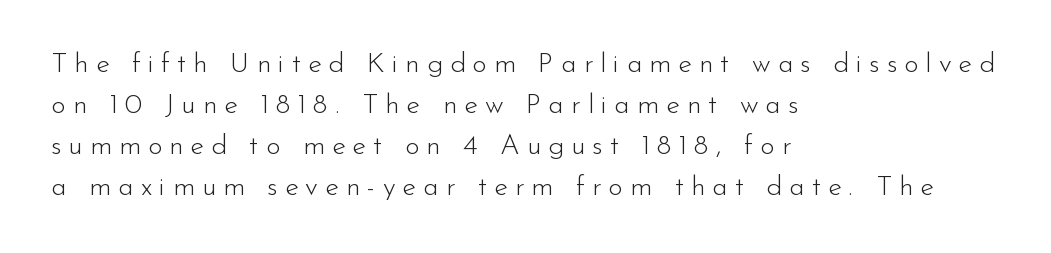
The letters stand upright; this is a roman face. Look at the tracking — it's clearly loosened, letters drifting apart. Caption: face not bold, strokes unweighted. Letterform terminals end flat and unadorned throughout the passage. Where is the straight margin? On the left.
